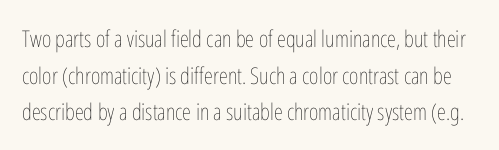
The image shows 23 px text type, upright; set normal line spacing (1.59x), normal letter spacing, not underlined.
